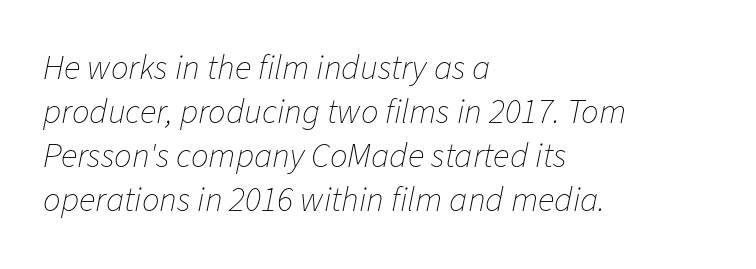
{"italic": "yes", "lean": "right", "slant_degrees": 11, "bold": "no", "weight": "thin", "width": "normal", "stroke_contrast": "low", "x_height": "medium", "monospaced": "no", "underline": "no", "align": "left", "line_spacing": "normal", "line_spacing_ratio": 1.26, "letter_spacing": "normal", "letter_spacing_em": 0.0, "glyph_px": 35}
